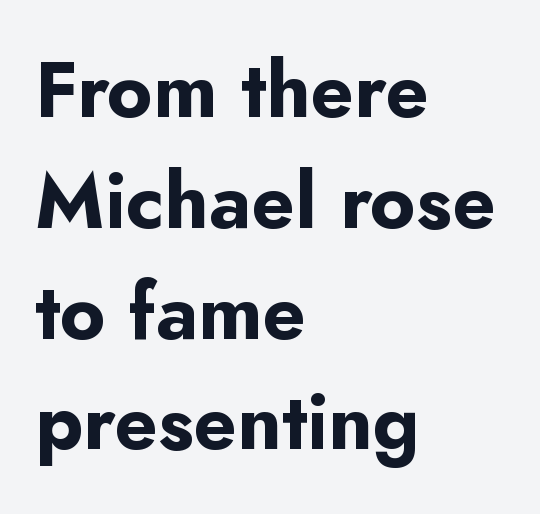
{"serif": "no", "italic": "no", "bold": "yes", "weight": "bold", "width": "normal", "stroke_contrast": "low", "x_height": "small", "monospaced": "no", "underline": "no", "align": "left", "line_spacing": "normal", "line_spacing_ratio": 1.42, "letter_spacing": "normal", "letter_spacing_em": 0.0, "glyph_px": 78}
